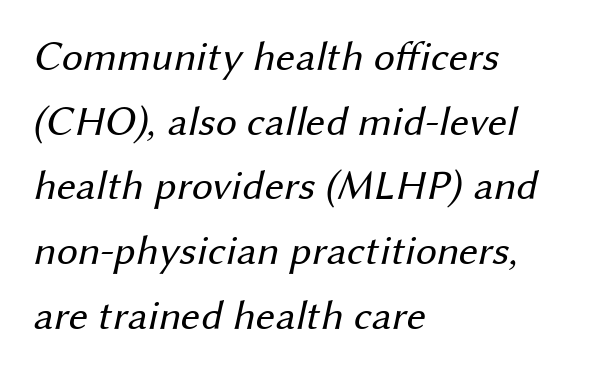
{"serif": "no", "bold": "no", "weight": "regular", "width": "normal", "stroke_contrast": "medium", "x_height": "medium", "monospaced": "no", "underline": "no", "align": "left", "line_spacing": "normal", "line_spacing_ratio": 1.54, "letter_spacing": "normal", "letter_spacing_em": 0.0, "glyph_px": 42}
